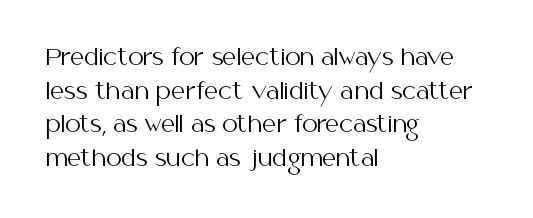
Unbolded letterforms with no extra heft. The letterforms sit shoulder to shoulder at normal distance. Line spacing here is normal. Glance below the letters and you will spot only blank space. Visually the block forms a straight wall on the left and a jagged coastline on the right.
